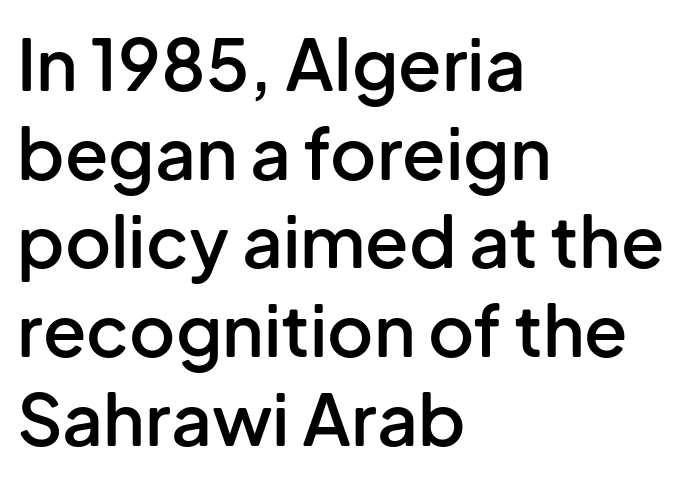
The vertical gap from one line to the next is medium. Where is the straight margin? On the left. Typesetter's note: demi weight, one step under bold. The space beneath each line is pristine and unruled. Each word holds together tightly as a unit, with standard inter-letter gaps.
